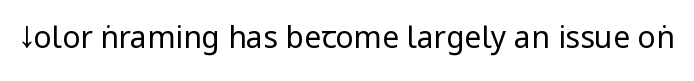
The image shows 30 px regular-weight, condensed sans-serif type, upright; set normal letter spacing, not underlined; low stroke contrast.
